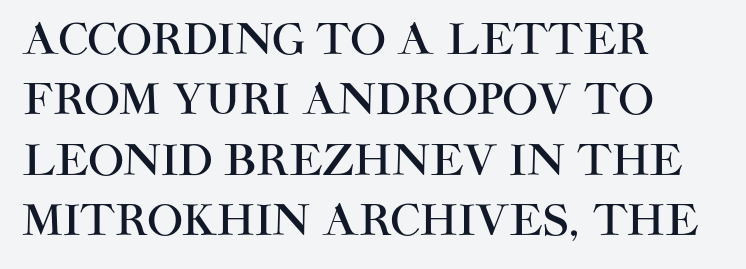
Q: Is the text italic (slanted)? A: No, it is upright.
Q: Is the typeface a serif or a sans-serif typeface? A: Sans-serif.
Q: Is the text underlined? A: No.
Q: How is the paragraph aligned? A: Left-aligned.
Q: Is the spacing between letters normal or unusually wide? A: Normal.
Q: Is the spacing between lines tight, normal or loose? A: Normal.
Q: Width (condensed, normal, or wide)? A: Normal.
Q: Stroke contrast? A: High.
Q: x-height? A: Large.
Q: Monospaced? A: No.
